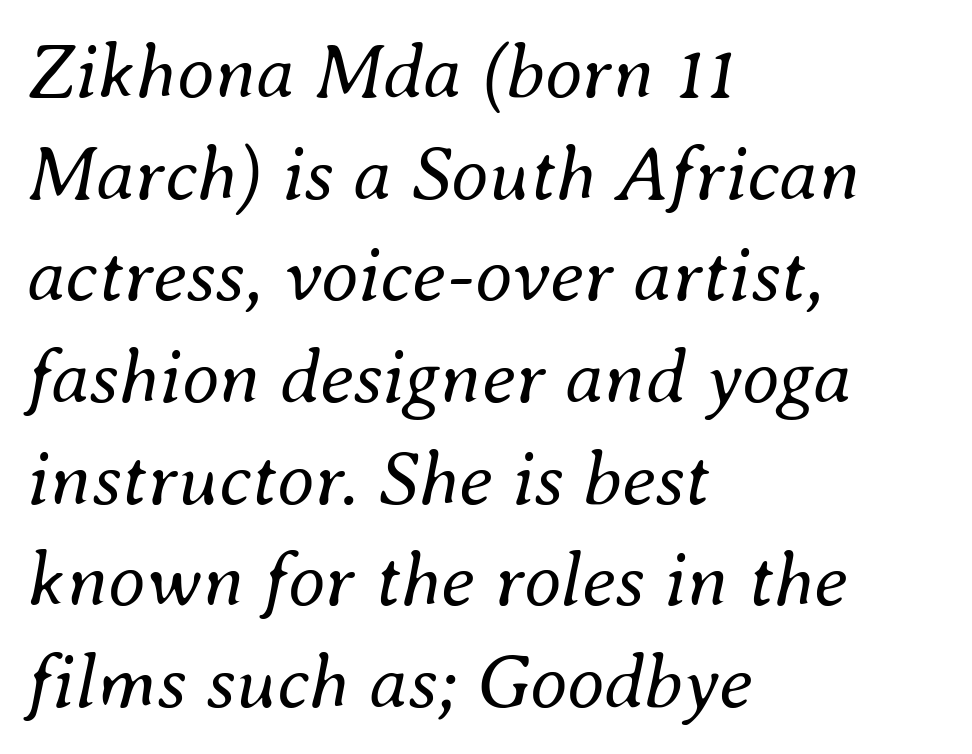
The typesetter chose a ragged-right arrangement here. Students, observe: this is what conventionally led text looks like. The letterforms sit at book weight or below. There is no visible air inserted between adjacent glyphs. Note the varied advance widths — an 'i' is clearly narrower than an 'm'.
